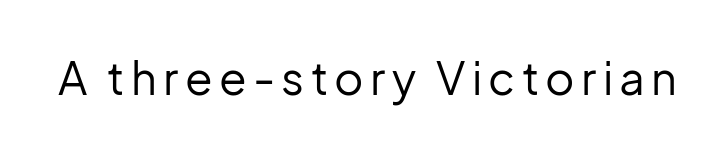
The image shows 45 px regular-weight sans-serif type, upright; set not underlined; low stroke contrast and a medium x-height.
